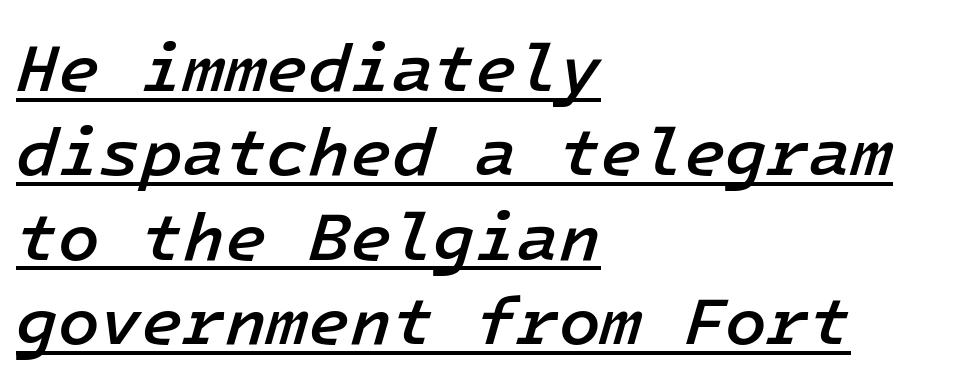
In CSS terms this would be text-align: left. Descenders here cross a horizontal rule under the line. Tracking here is standard; glyphs follow each other at the usual distance. Slant detected: the letters are inclined. These words are printed semibold, heavier than regular yet not bold.
